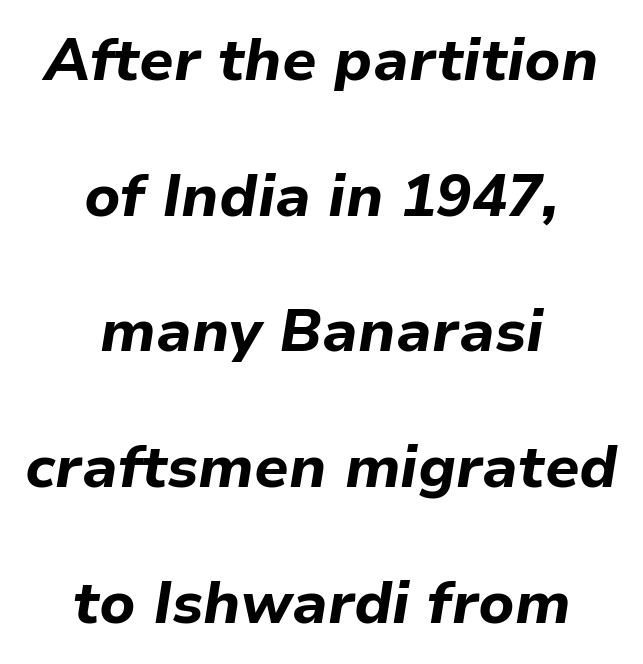
{"italic": "yes", "lean": "right", "slant_degrees": 9, "bold": "yes", "weight": "bold", "width": "normal", "stroke_contrast": "low", "x_height": "medium", "monospaced": "no", "underline": "no", "align": "center", "line_spacing": "loose", "line_spacing_ratio": 2.3, "letter_spacing": "normal", "letter_spacing_em": 0.0, "glyph_px": 59}
